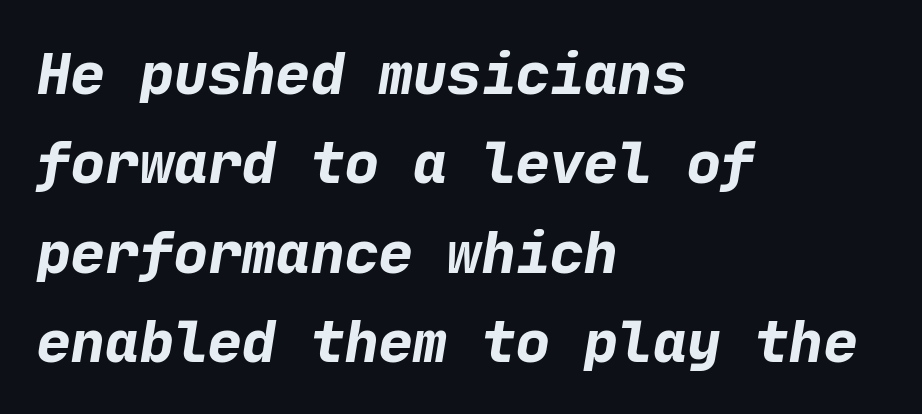
The image shows 57 px bold sans-serif type; set left-aligned, normal line spacing (1.57x), normal letter spacing, not underlined; low stroke contrast and a medium x-height.
